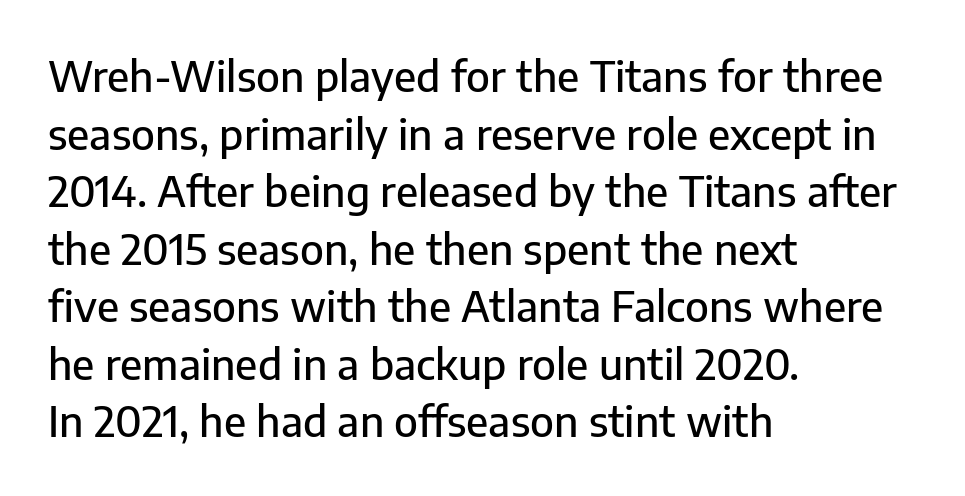
Q: Is the text italic (slanted)? A: No, it is upright.
Q: Is the typeface a serif or a sans-serif typeface? A: Sans-serif.
Q: Is the text underlined? A: No.
Q: How is the paragraph aligned? A: Left-aligned.
Q: Is the spacing between letters normal or unusually wide? A: Normal.
Q: Is the spacing between lines tight, normal or loose? A: Normal.
Q: Width (condensed, normal, or wide)? A: Normal.
Q: Stroke contrast? A: Low.
Q: x-height? A: Medium.
Q: Monospaced? A: No.
